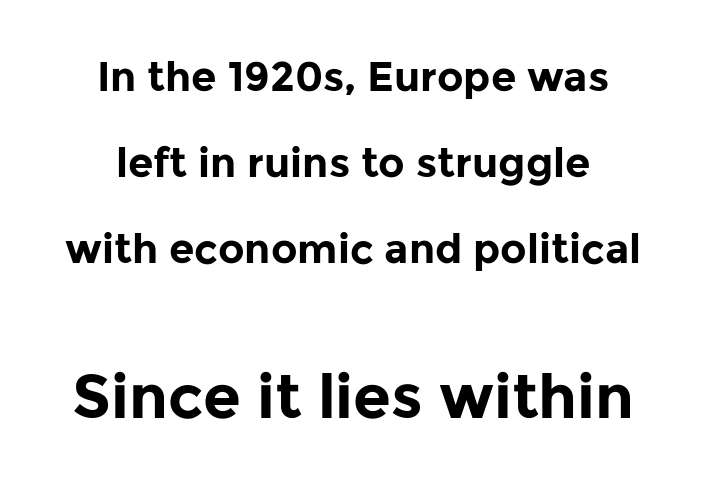
{"serif": "no", "italic": "no", "bold": "yes", "weight": "bold", "width": "normal", "stroke_contrast": "low", "x_height": "medium", "monospaced": "no", "underline": "no", "align": "center", "line_spacing": "loose", "line_spacing_ratio": 2.1, "letter_spacing": "normal", "letter_spacing_em": 0.0, "larger_block": "second", "size_ratio": 1.49, "glyph_px": 61}
